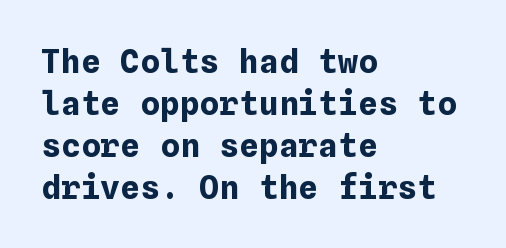
Q: Is the text bold? A: Yes.
Q: Is the text italic (slanted)? A: No, it is upright.
Q: Is the text underlined? A: No.
Q: How is the paragraph aligned? A: Left-aligned.
Q: Is the spacing between letters normal or unusually wide? A: Normal.
Q: Is the spacing between lines tight, normal or loose? A: Normal.
Q: Width (condensed, normal, or wide)? A: Normal.
Q: Stroke contrast? A: Low.
Q: x-height? A: Medium.
